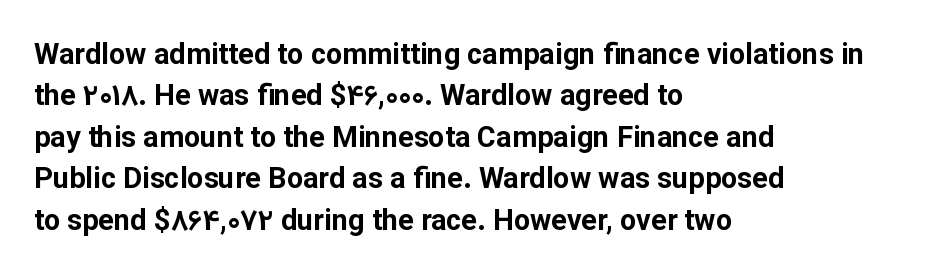
Layout note: lines flush left. Ordinary non-slanted type is in use. Look at the bottom of the vertical strokes: they stop flat, with no serifs. The letters sit at their default tracking, neither squeezed nor spread. Quick note: underline off.
